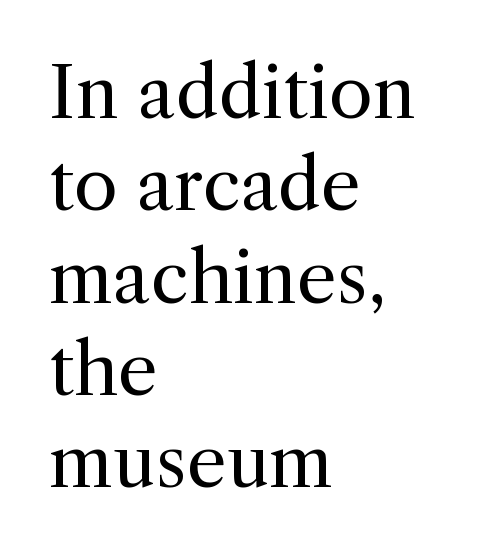
Q: Is the text bold? A: No.
Q: Is the text italic (slanted)? A: No, it is upright.
Q: Is the typeface a serif or a sans-serif typeface? A: Serif.
Q: Is the text underlined? A: No.
Q: How is the paragraph aligned? A: Left-aligned.
Q: Is the spacing between letters normal or unusually wide? A: Normal.
Q: Is the spacing between lines tight, normal or loose? A: Normal.
Q: Width (condensed, normal, or wide)? A: Normal.
Q: x-height? A: Medium.
Q: Monospaced? A: No.
